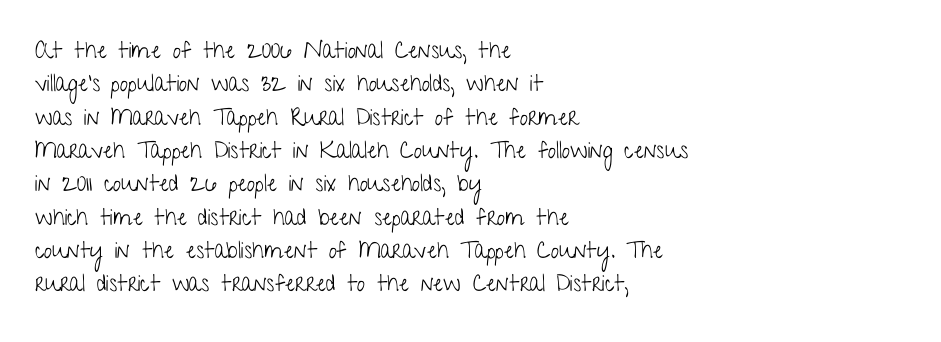
{"italic": "no", "bold": "no", "underline": "no", "align": "left", "line_spacing": "normal", "line_spacing_ratio": 1.45, "letter_spacing": "normal", "letter_spacing_em": 0.0, "glyph_px": 23}
